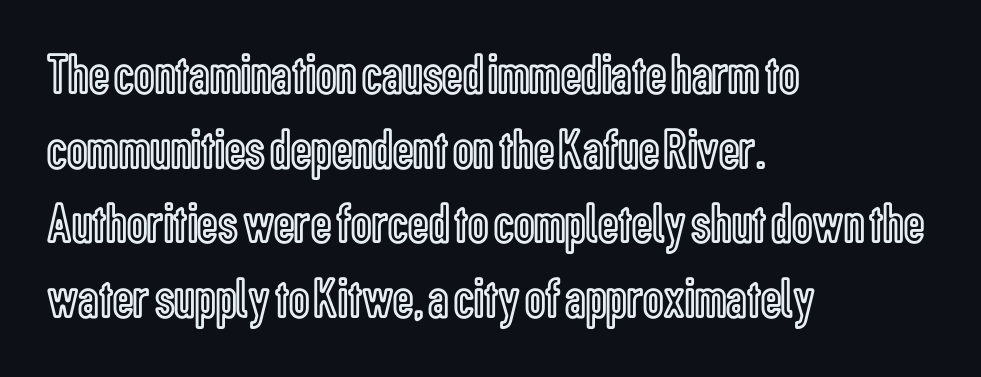
Unmarked baselines from the first word to the last. Where is the straight margin? On the left. Italic: no, the glyphs are upright roman. Each new line begins a customary step beneath the previous one.
